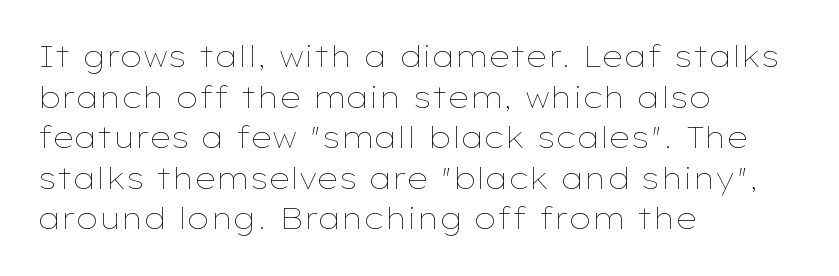
Q: Is the text bold? A: No.
Q: Is the text italic (slanted)? A: No, it is upright.
Q: Is the text underlined? A: No.
Q: How is the paragraph aligned? A: Left-aligned.
Q: Is the spacing between letters normal or unusually wide? A: Normal.
Q: Is the spacing between lines tight, normal or loose? A: Normal.
Q: Width (condensed, normal, or wide)? A: Wide.
Q: Stroke contrast? A: Low.
Q: x-height? A: Medium.
Q: Monospaced? A: No.
